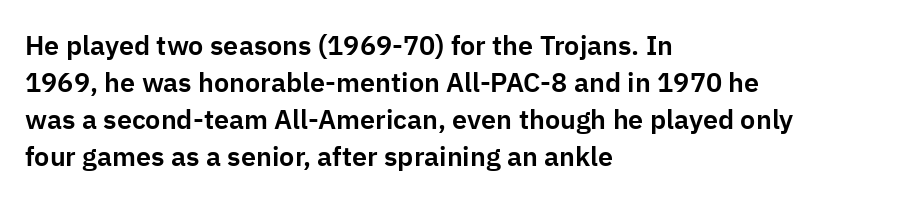
The image shows 27 px text type, upright; set left-aligned, normal line spacing (1.37x), normal letter spacing, not underlined.
